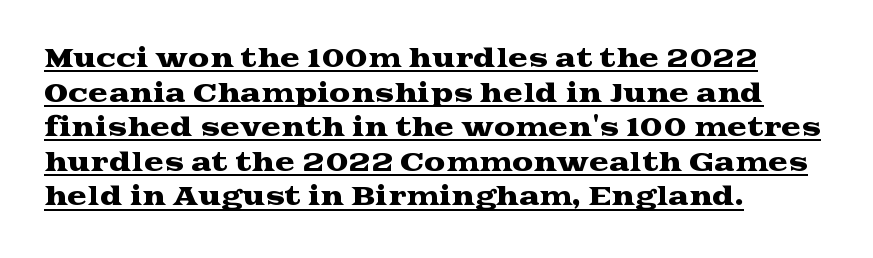
The image shows 24 px text type, upright; set left-aligned, normal line spacing (1.44x), normal letter spacing, underlined.
